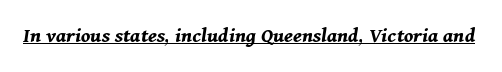
The image shows 22 px bold type, italic (leaning right); set normal letter spacing, underlined.
